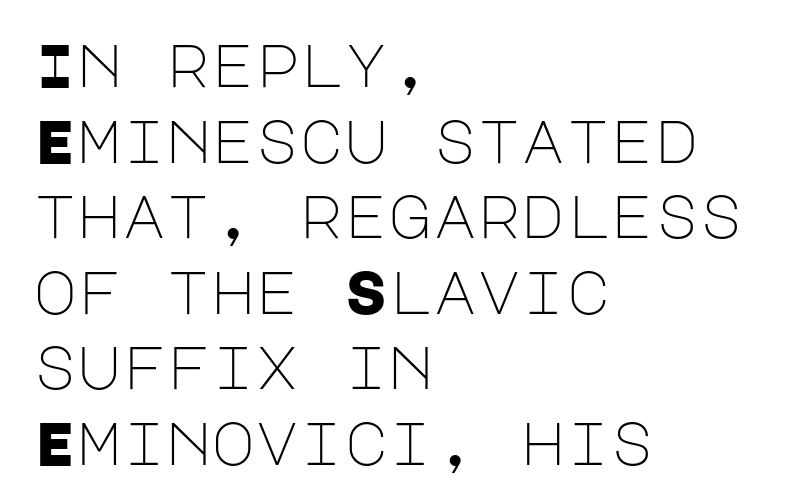
The weight tops out at a normal text grade. Line beginnings align vertically; line endings do not. Nope, no serifs anywhere on these letters. Is the letter spacing exaggerated? No — it looks like the ordinary default. Tall strokes in this sample are plumb rather than angled. Vertical spacing — default.
